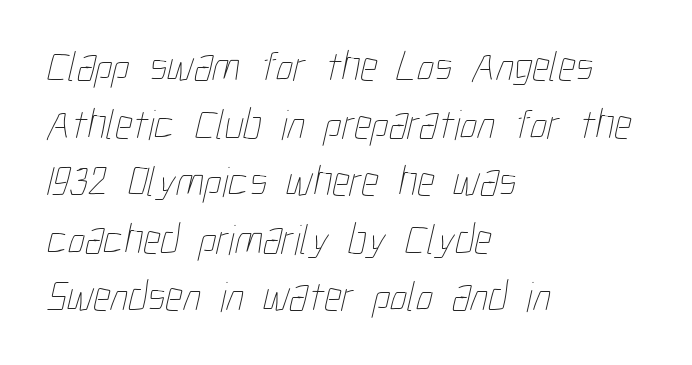
The image shows 43 px thin, condensed type; set left-aligned, normal line spacing (1.34x), normal letter spacing, not underlined; low stroke contrast and a medium x-height.
